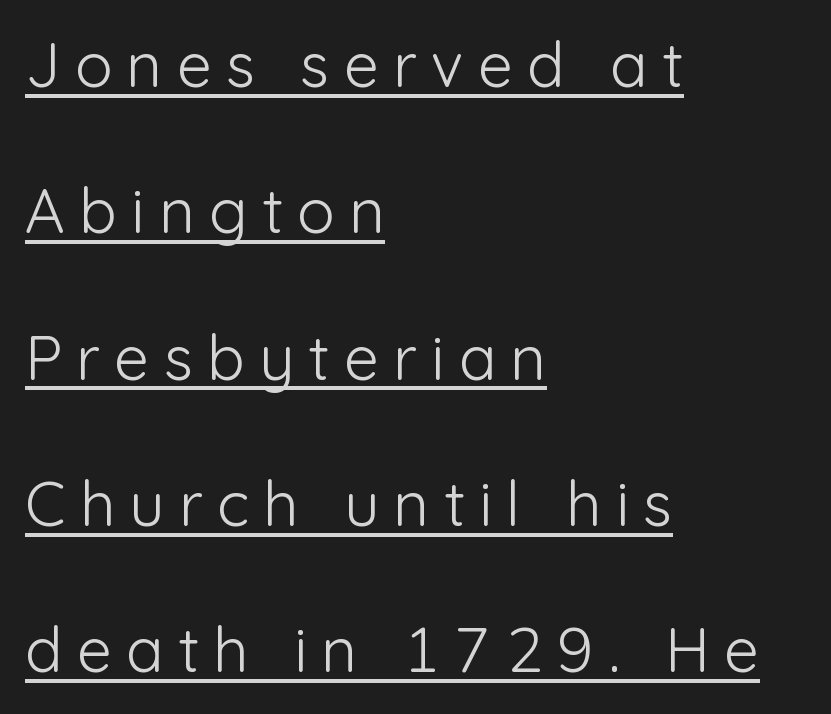
Q: Is the text bold? A: No.
Q: Is the text italic (slanted)? A: No, it is upright.
Q: Is the typeface a serif or a sans-serif typeface? A: Sans-serif.
Q: Is the text underlined? A: Yes.
Q: How is the paragraph aligned? A: Left-aligned.
Q: Is the spacing between letters normal or unusually wide? A: Unusually wide.
Q: Is the spacing between lines tight, normal or loose? A: Loose.
Q: Width (condensed, normal, or wide)? A: Normal.
Q: Stroke contrast? A: Low.
Q: x-height? A: Medium.
Q: Monospaced? A: No.
